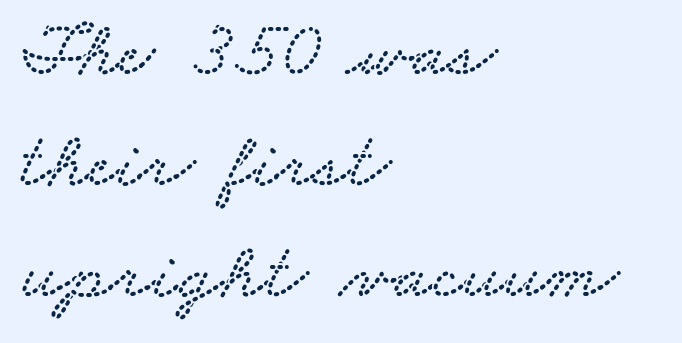
The image shows 78 px wide serif type; set left-aligned, normal line spacing (1.42x), normal letter spacing, not underlined; low stroke contrast and a small x-height.
